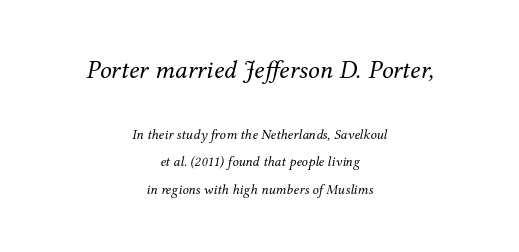
Successive baselines arrive slowly, with a big drop between each. The passage shown begins with its larger block and ends with its smaller one. Each line is balanced around a shared central axis. The words here are not underlined.
